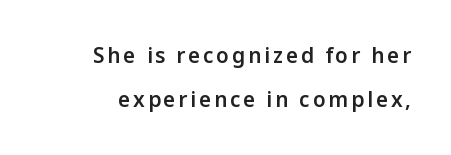
You can tell it's not italic because the verticals are truly vertical. These words are printed semibold, heavier than regular yet not bold. Baseline-to-baseline distance is far greater than the letter height. Any mark beneath the type? The region is blank.
